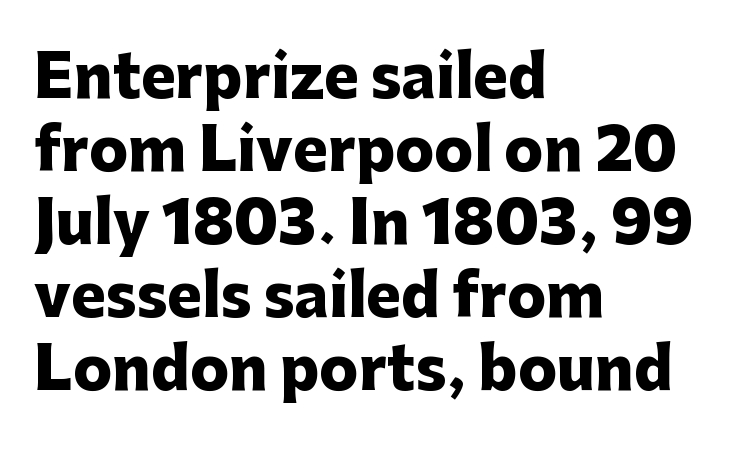
Quick note: underline off. You could not count columns in this text — the font is proportionally spaced. I'd describe the lettering as bold — thick and assertive. Serif or sans? Sans — the stroke terminals are bare.
